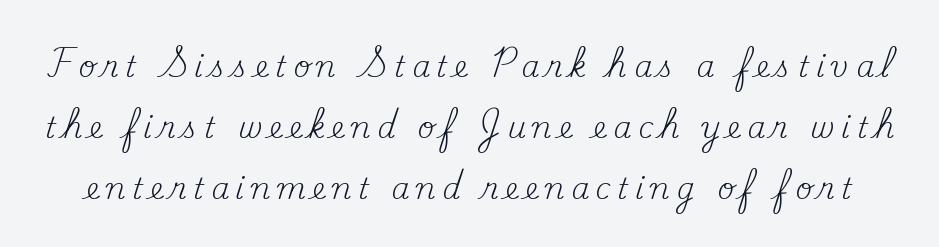
No word sits above an underline. The designer went with a serif here, giving each stem small feet. These glyphs show unthickened strokes, regular width or finer. You could not count columns in this text — the font is proportionally spaced.
